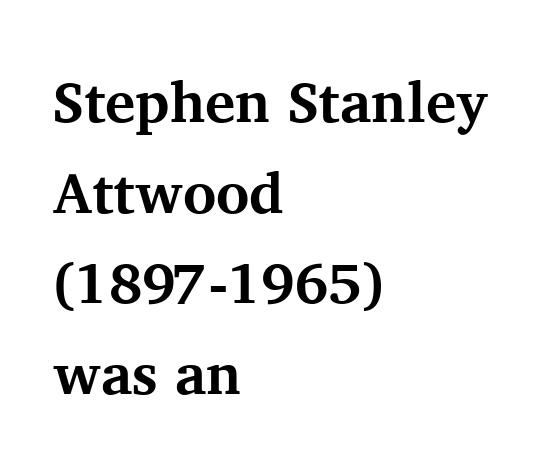
I'd describe the lettering as bold — thick and assertive. The characters display serif detailing at their extremities. Leading matches the norm, producing a regular column. In terms of letterspacing, this is plain default setting. The typesetter chose a ragged-right arrangement here.
